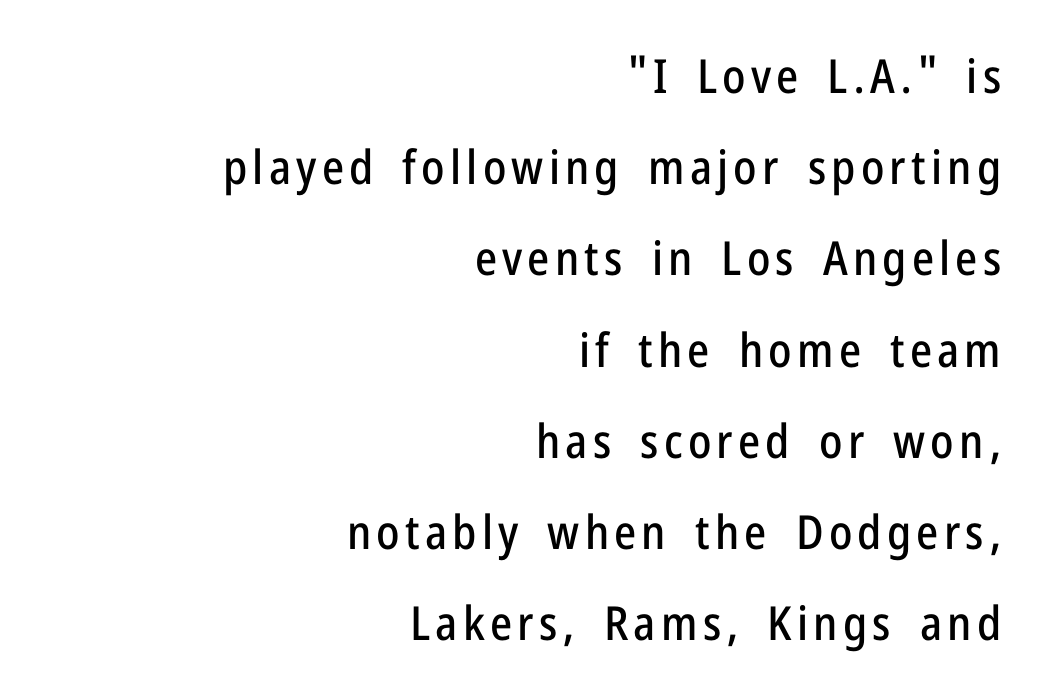
A typesetter would call this proportional, since set widths differ per character. I'd call this a sans setting — the letters go barefoot. Decoration check: the copy has no underline. Widely set lines give the paragraph a tall, airy silhouette. Is there any slant? The stems are plumb.
